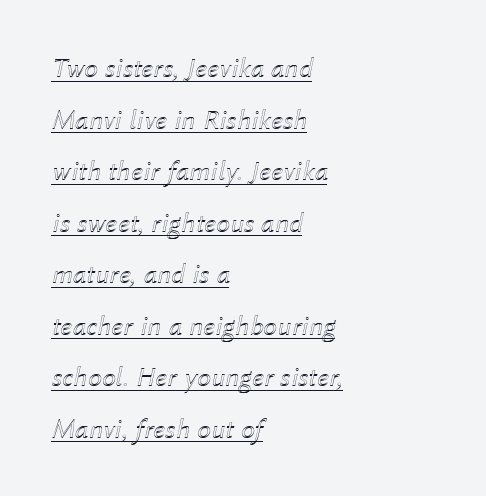
The image shows 28 px text type, italic (leaning right); set left-aligned, line spacing 1.84x, normal letter spacing, underlined; a medium x-height.
